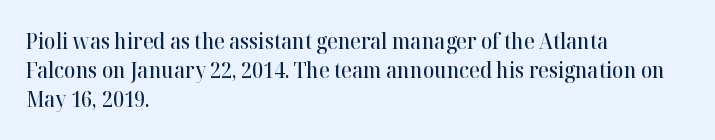
The image shows 21 px text type, upright; set left-aligned, normal line spacing (1.38x), normal letter spacing, not underlined.
